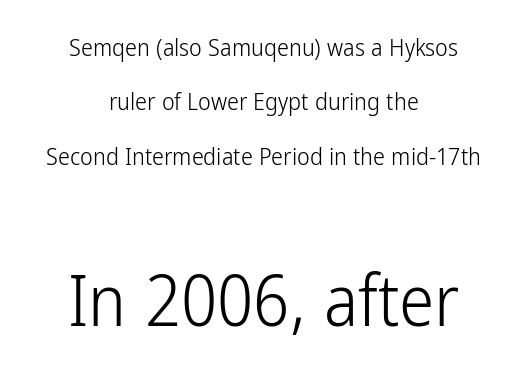
These lines are rendered in a variable-pitch font. Is there any slant? The stems are plumb. This rendering features lettering with no underline. The rendering enlarges the type as you move from the upper chunk to the lower.
